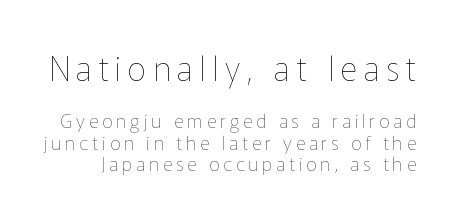
Compare the two chunks: the upper has the greater cap height. A typesetter would call this heavily tracked-out type. Posture: straight, roman, zero tilt. The weight would be labelled regular, book, light, or lighter still. What's the leading like? Squeezed, with rows nearly overlapping. Bare-footed words on every line.
